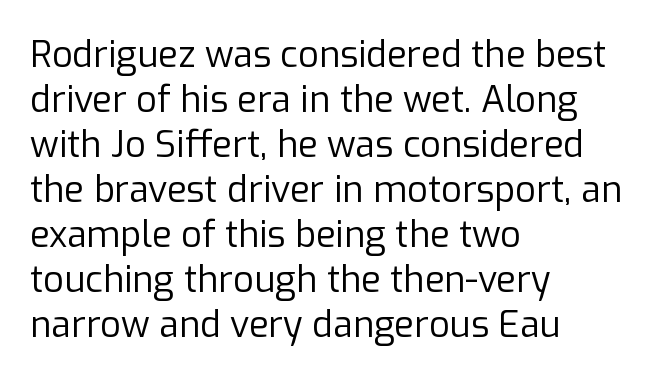
The image shows 36 px regular-weight sans-serif type, upright; set left-aligned, normal line spacing (1.25x), normal letter spacing, not underlined; low stroke contrast and a medium x-height.
